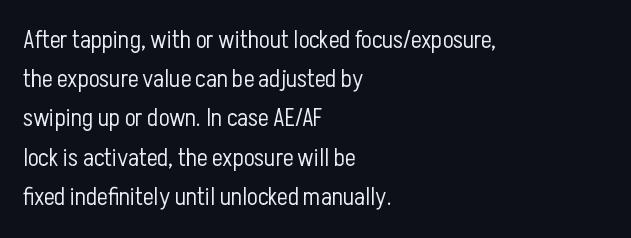
Is this a heavy cut? Hardly; it is regular or lighter. In CSS terms this would be text-align: left. Words appear dense and cohesive because spacing is normal. The gap between lines stays unmarked. Reading down the column, the eye jumps a familiar distance to each next line. This is roman type, the default non-slanted kind.
